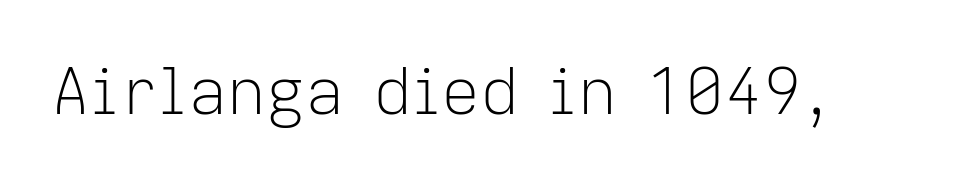
Q: Is the text bold? A: No.
Q: Is the text italic (slanted)? A: No, it is upright.
Q: Is the typeface a serif or a sans-serif typeface? A: Sans-serif.
Q: Is the text underlined? A: No.
Q: Is the spacing between letters normal or unusually wide? A: Normal.
Q: Width (condensed, normal, or wide)? A: Normal.
Q: Stroke contrast? A: Low.
Q: x-height? A: Medium.
Q: Monospaced? A: No.
